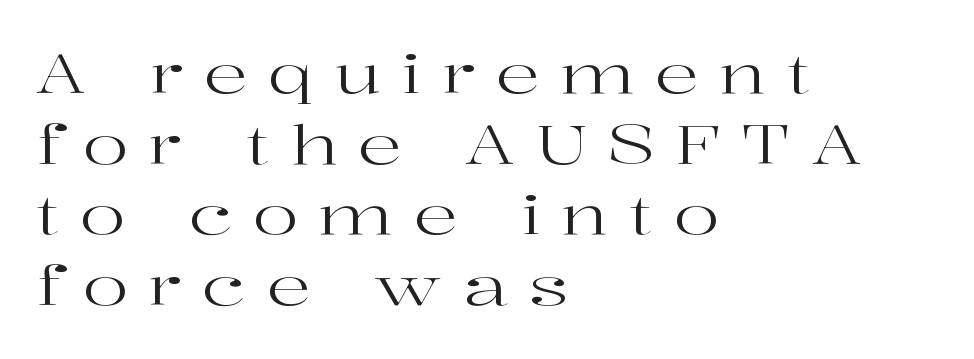
The image shows 54 px regular-weight, wide serif type, upright; set left-aligned, normal line spacing (1.31x), unusually wide letter spacing (+0.38 em), not underlined; high stroke contrast and a medium x-height.
